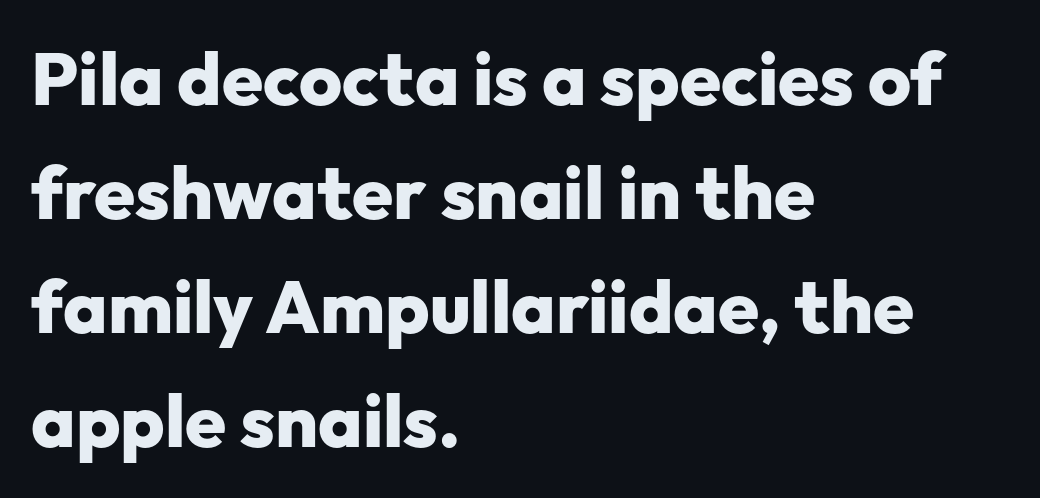
The image shows 74 px heavy sans-serif type, upright; set left-aligned, normal line spacing (1.54x), normal letter spacing, not underlined; low stroke contrast and a medium x-height.
